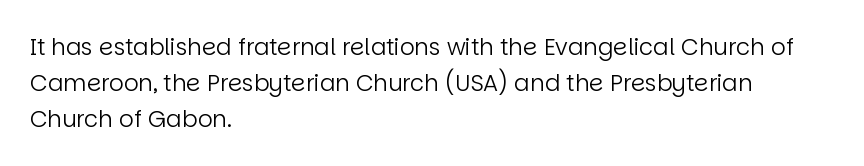
{"italic": "no", "bold": "no", "underline": "no", "align": "left", "line_spacing": "normal", "line_spacing_ratio": 1.56, "letter_spacing": "normal", "letter_spacing_em": 0.0, "glyph_px": 23}
